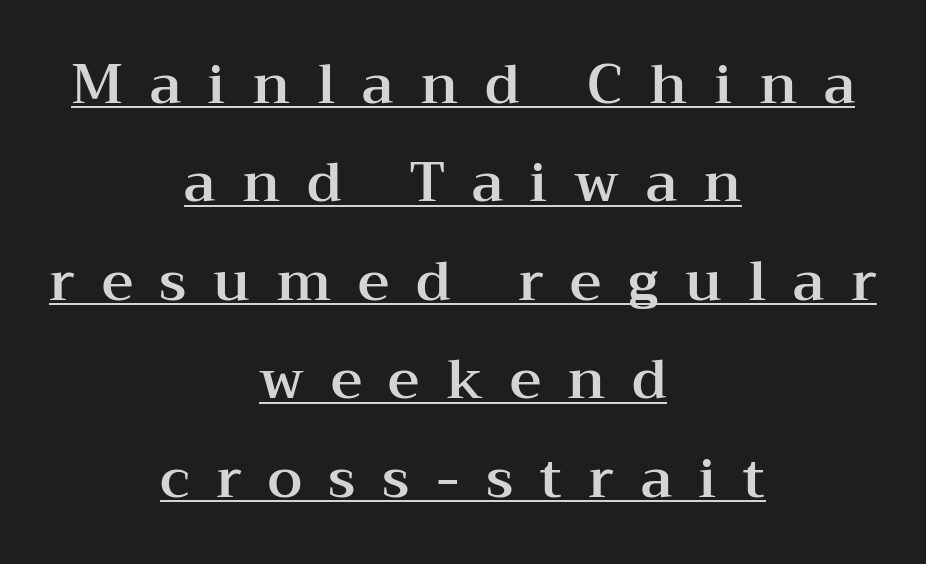
Q: Is the text italic (slanted)? A: No, it is upright.
Q: Is the typeface a serif or a sans-serif typeface? A: Serif.
Q: Is the text underlined? A: Yes.
Q: How is the paragraph aligned? A: Centered.
Q: Is the spacing between letters normal or unusually wide? A: Unusually wide.
Q: Width (condensed, normal, or wide)? A: Wide.
Q: Stroke contrast? A: Medium.
Q: x-height? A: Medium.
Q: Monospaced? A: No.
